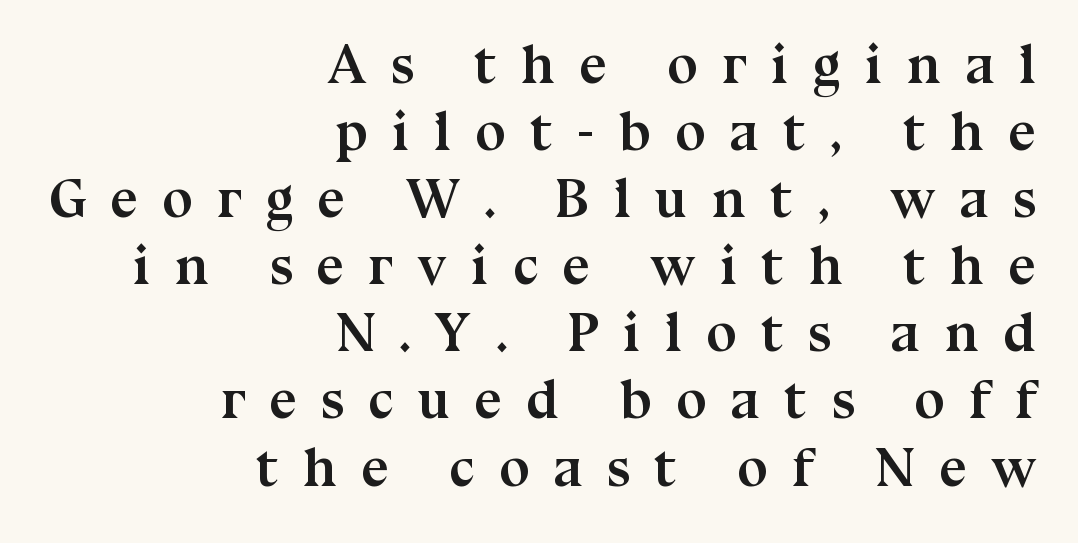
Q: Is the text bold? A: Yes.
Q: Is the text italic (slanted)? A: No, it is upright.
Q: Is the typeface a serif or a sans-serif typeface? A: Serif.
Q: Is the text underlined? A: No.
Q: How is the paragraph aligned? A: Right-aligned.
Q: Is the spacing between letters normal or unusually wide? A: Unusually wide.
Q: Width (condensed, normal, or wide)? A: Normal.
Q: Stroke contrast? A: Medium.
Q: x-height? A: Medium.
Q: Monospaced? A: No.
